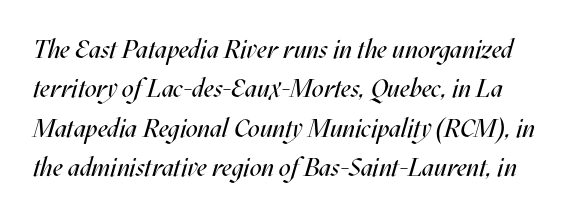
The gaps between neighbouring characters are ordinary and unremarkable. Yep, that's italic — everything's leaning. On a weight scale, this lands at 450 or below. The baseline area is clear. Regular leading.
